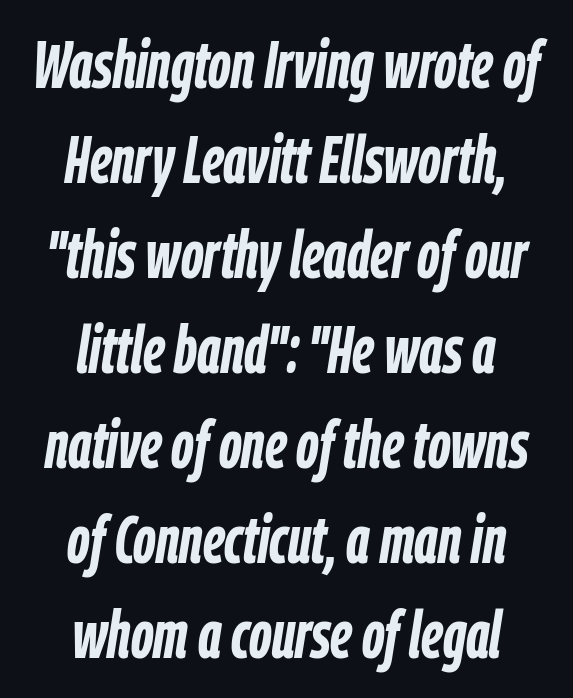
The image shows 66 px semibold, condensed type, italic (leaning right); set centered, normal line spacing (1.44x), normal letter spacing, not underlined; low stroke contrast and a medium x-height.
